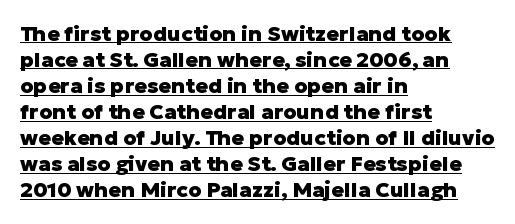
Q: Is the text bold? A: Yes.
Q: Is the text italic (slanted)? A: No, it is upright.
Q: Is the text underlined? A: Yes.
Q: How is the paragraph aligned? A: Left-aligned.
Q: Is the spacing between letters normal or unusually wide? A: Normal.
